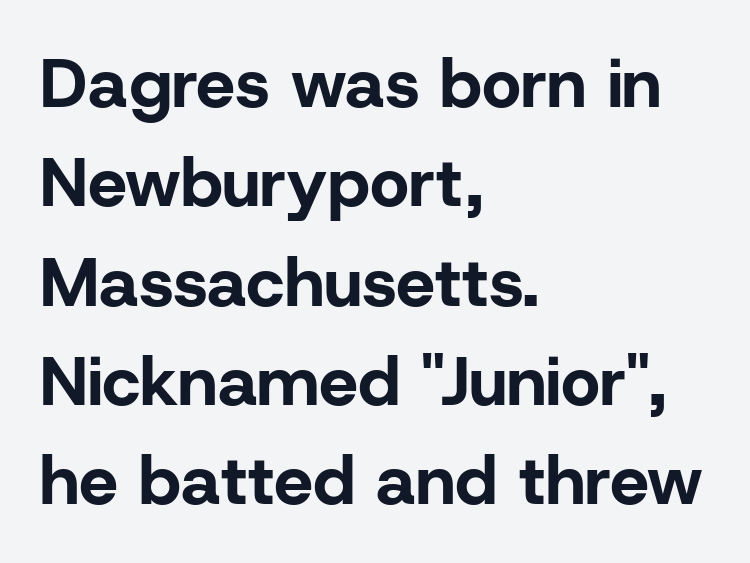
The image shows 69 px bold sans-serif type, upright; set left-aligned, normal line spacing (1.44x), normal letter spacing, not underlined; low stroke contrast and a medium x-height.
